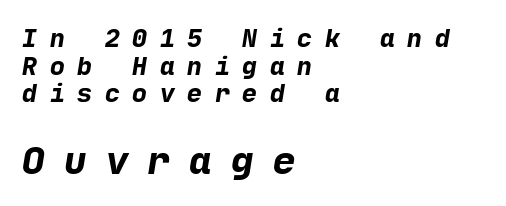
These lines have a slow, spaced-out rhythm from letter to letter. Decoration check: the copy has no underline. Does the bottom block carry the larger type? Yes, it does. This sample trades vertical openness for compactness between lines. Classification — sans serif.
